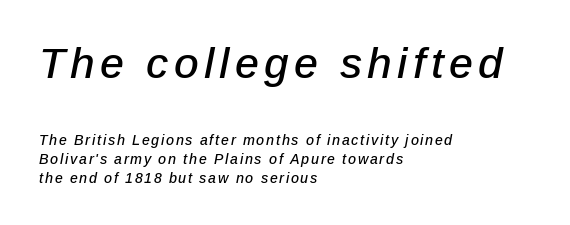
{"italic": "yes", "lean": "right", "slant_degrees": 12, "width": "normal", "stroke_contrast": "low", "x_height": "medium", "monospaced": "no", "underline": "no", "align": "left", "line_spacing": "normal", "line_spacing_ratio": 1.36, "larger_block": "first", "size_ratio": 3.07, "glyph_px": 43}
